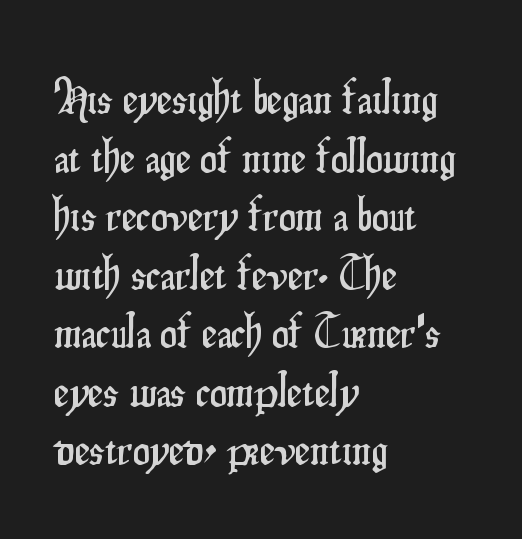
{"serif": "no", "italic": "no", "width": "condensed", "stroke_contrast": "low", "x_height": "small", "monospaced": "no", "underline": "no", "align": "left", "line_spacing_ratio": 1.22, "letter_spacing": "normal", "letter_spacing_em": 0.0, "glyph_px": 48}
